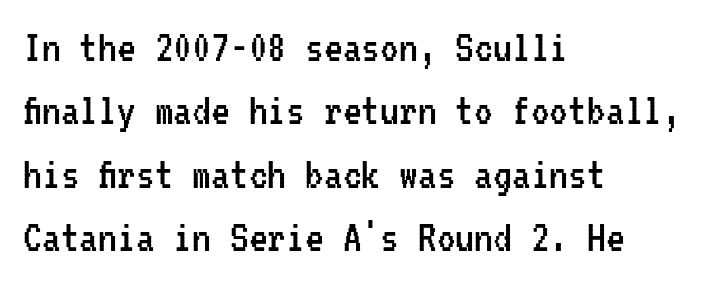
{"serif": "no", "italic": "no", "bold": "no", "weight": "regular", "width": "condensed", "stroke_contrast": "low", "x_height": "medium", "monospaced": "yes", "underline": "no", "align": "left", "line_spacing": "normal", "line_spacing_ratio": 1.35, "letter_spacing": "normal", "letter_spacing_em": 0.0, "glyph_px": 47}
